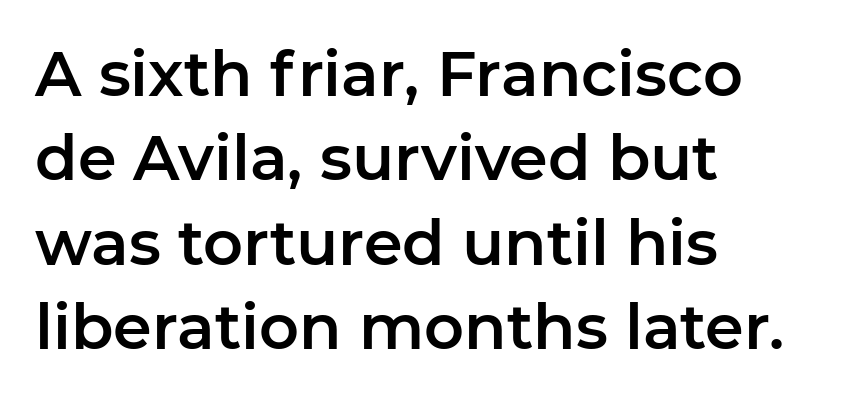
Honestly, the letter spacing is just normal — you wouldn't notice it. The font family rendered here belongs to the sans-serif group. Has an underline been added? It has not. Upright lettering throughout. The block of text has a typical density, with ordinary space between rows. These lines are rendered in a variable-pitch font.
